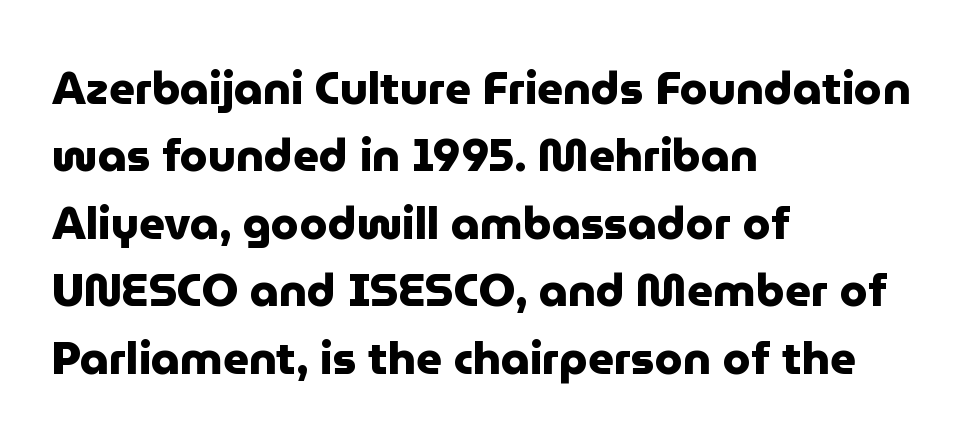
Each new line begins a customary step beneath the previous one. Regarding serifs, this sample does without them. Each letter keeps its own natural width here, so spacing adapts to shape. How are the letters spaced? Ordinarily, with no added tracking.
